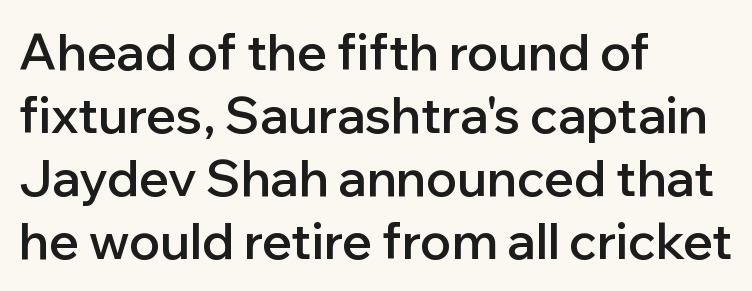
The image shows 50 px semibold sans-serif type, upright; set left-aligned, normal line spacing (1.26x), normal letter spacing, not underlined; low stroke contrast and a medium x-height.
